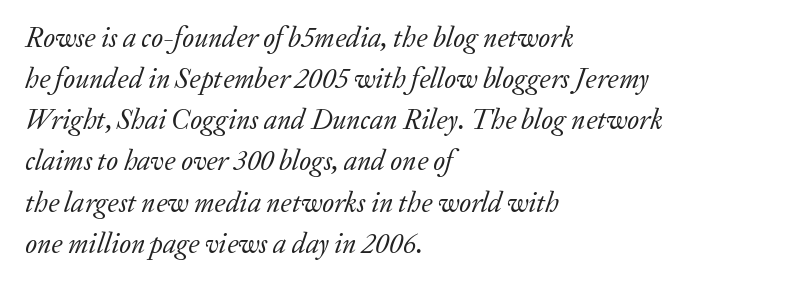
Q: Is the text bold? A: No.
Q: Is the text italic (slanted)? A: Yes, it leans right by about 20 degrees.
Q: Is the typeface a serif or a sans-serif typeface? A: Serif.
Q: Is the text underlined? A: No.
Q: How is the paragraph aligned? A: Left-aligned.
Q: Is the spacing between letters normal or unusually wide? A: Normal.
Q: Is the spacing between lines tight, normal or loose? A: Normal.
Q: Width (condensed, normal, or wide)? A: Normal.
Q: Stroke contrast? A: Low.
Q: x-height? A: Medium.
Q: Monospaced? A: No.
